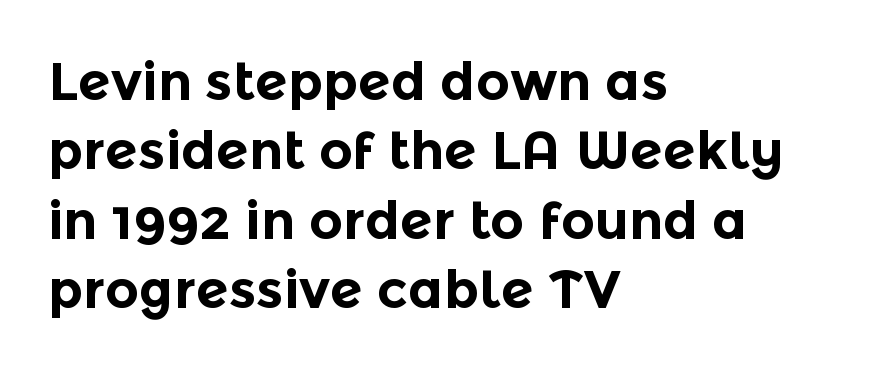
Q: Is the text bold? A: Yes.
Q: Is the text italic (slanted)? A: No, it is upright.
Q: Is the typeface a serif or a sans-serif typeface? A: Sans-serif.
Q: Is the text underlined? A: No.
Q: How is the paragraph aligned? A: Left-aligned.
Q: Is the spacing between letters normal or unusually wide? A: Normal.
Q: Is the spacing between lines tight, normal or loose? A: Normal.
Q: Width (condensed, normal, or wide)? A: Normal.
Q: x-height? A: Medium.
Q: Monospaced? A: No.
